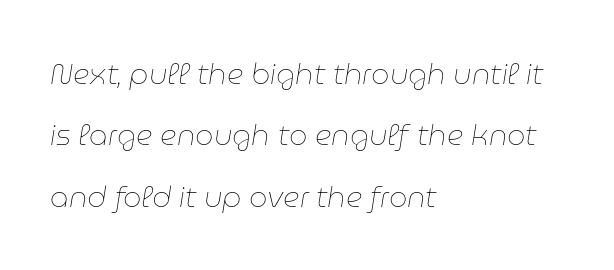
The image shows 29 px thin type, italic (leaning right); set left-aligned, loose line spacing (2.12x), normal letter spacing, not underlined; low stroke contrast and a medium x-height.
